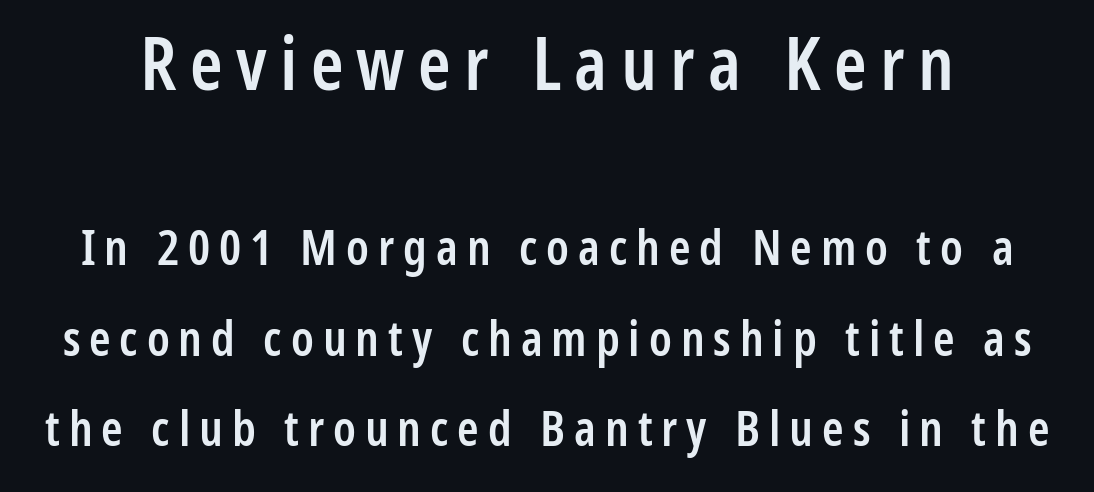
Q: Is the text bold? A: Semi-bold.
Q: Is the text italic (slanted)? A: No, it is upright.
Q: Is the typeface a serif or a sans-serif typeface? A: Sans-serif.
Q: Is the text underlined? A: No.
Q: Which block of text is set in a larger size, the first (top) or the second (bottom)? A: The first (top) one.
Q: Width (condensed, normal, or wide)? A: Condensed.
Q: Stroke contrast? A: Low.
Q: x-height? A: Medium.
Q: Monospaced? A: No.
